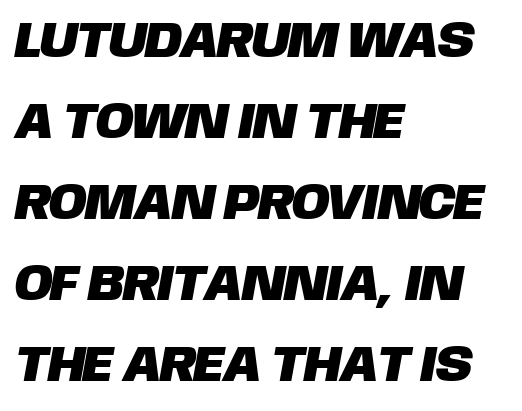
Rows of type keep a routine distance in the vertical direction. The rendering uses natural spacing where letterforms have individual widths. The letters sit at their default tracking, neither squeezed nor spread. The space beneath each line is pristine and unruled. The lines in this sample share a left origin and differ only in where they stop. A typesetter would label this face a sans.
